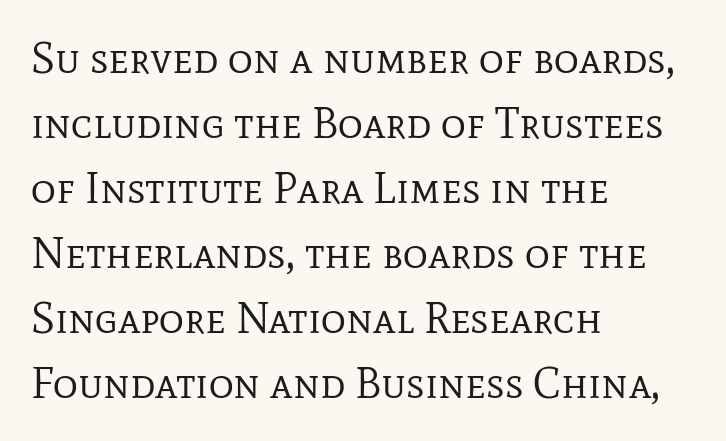
{"serif": "yes", "italic": "no", "bold": "no", "weight": "regular", "width": "normal", "stroke_contrast": "low", "x_height": "medium", "monospaced": "no", "underline": "no", "align": "left", "line_spacing": "normal", "line_spacing_ratio": 1.51, "letter_spacing": "normal", "letter_spacing_em": 0.0, "glyph_px": 43}
